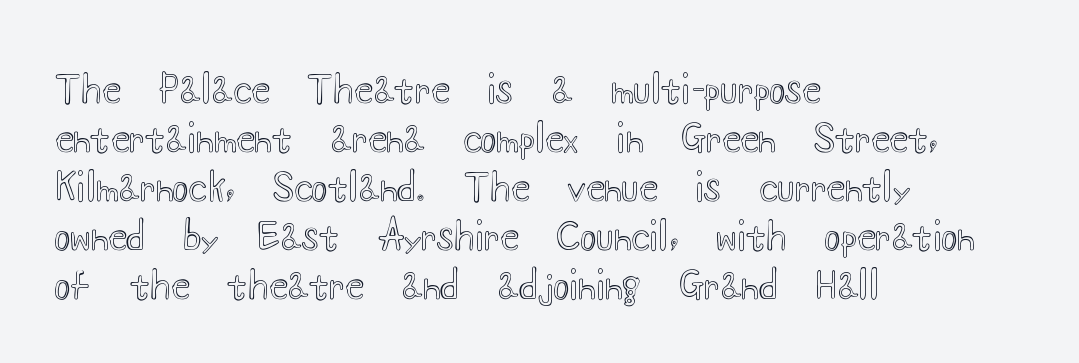
{"italic": "no", "width": "wide", "x_height": "small", "monospaced": "no", "underline": "no", "align": "left", "line_spacing": "normal", "line_spacing_ratio": 1.29, "letter_spacing": "normal", "letter_spacing_em": 0.0, "glyph_px": 38}
